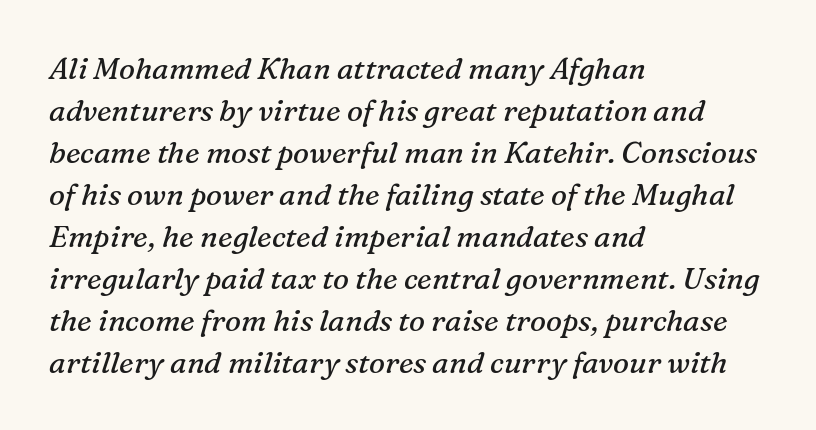
Note: serifs present on the glyphs. Compared with typical body copy, the letter spacing here is the same. This sample has the flowing, uneven cadence of proportional lettering. The typesetter chose a ragged-right arrangement here.
